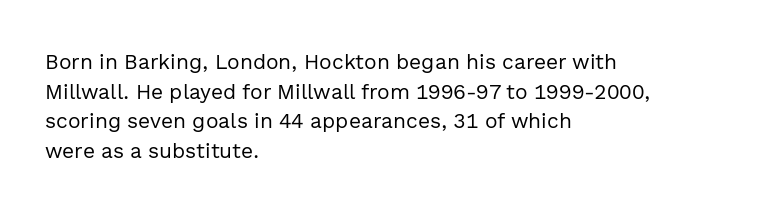
Q: Is the text bold? A: No.
Q: Is the text italic (slanted)? A: No, it is upright.
Q: Is the text underlined? A: No.
Q: How is the paragraph aligned? A: Left-aligned.
Q: Is the spacing between letters normal or unusually wide? A: Normal.
Q: Is the spacing between lines tight, normal or loose? A: Normal.
